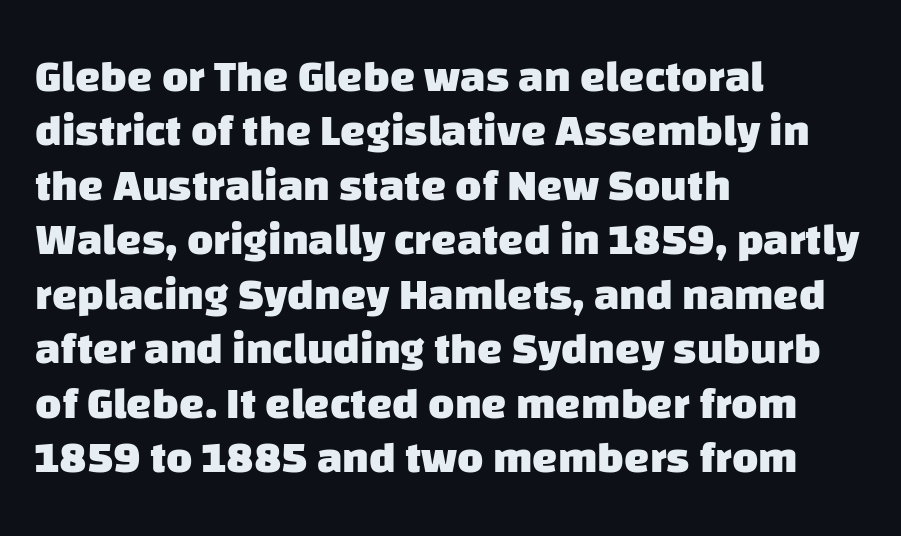
One-word summary of the alignment: left. Students, note that the glyphs here touch the page at normal intervals. Regarding serifs, this sample does without them. Pretty heavy lettering here — definitely bold. The area under the type is left untouched.
